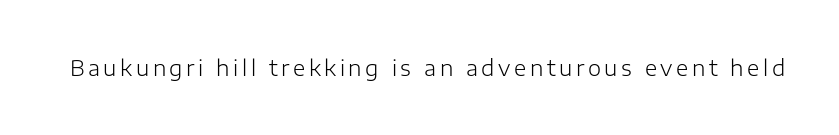
Q: Is the text bold? A: No.
Q: Is the text italic (slanted)? A: No, it is upright.
Q: Is the text underlined? A: No.
